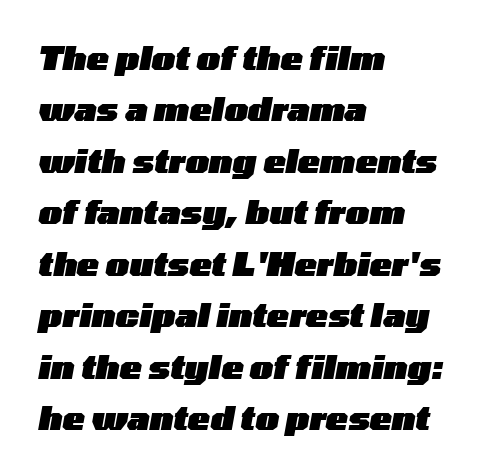
The image shows 33 px heavy, wide type, italic (leaning right); set left-aligned, normal line spacing (1.56x), normal letter spacing, not underlined; low stroke contrast and a medium x-height.
